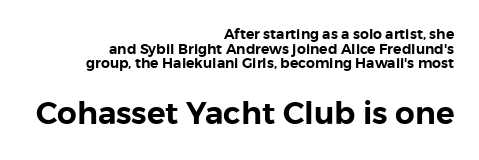
{"serif": "no", "italic": "no", "width": "normal", "stroke_contrast": "low", "x_height": "medium", "monospaced": "no", "underline": "no", "align": "right", "line_spacing": "tight", "line_spacing_ratio": 1.04, "letter_spacing": "normal", "letter_spacing_em": 0.0, "larger_block": "second", "size_ratio": 2.21, "glyph_px": 31}
